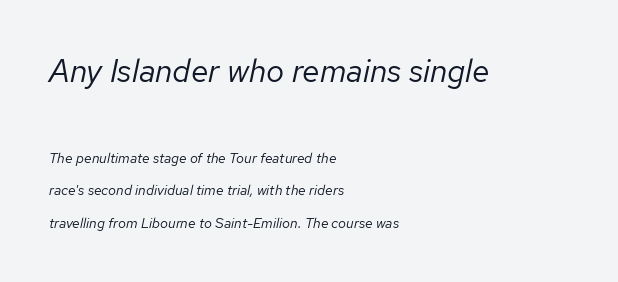
The image shows 32 px regular-weight type, italic (leaning right); set left-aligned, loose line spacing (2.3x), normal letter spacing, not underlined; the first (top) block is 2.29x larger; low stroke contrast and a medium x-height.
